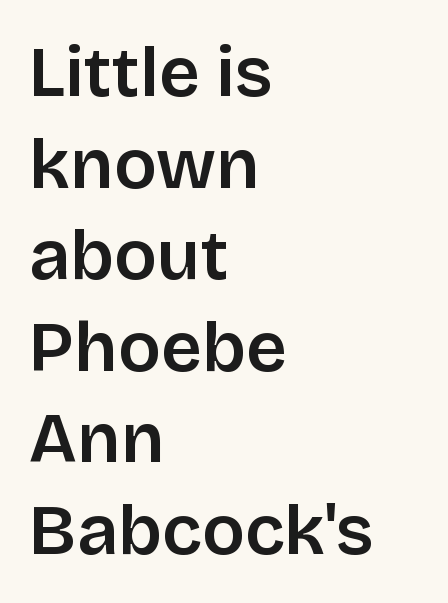
Bold? Not quite — semibold, heavier than regular but stopping short. The designer went with a sans here, leaving each stem footless. Italic? Not at all — the glyphs are vertical. Regular leading. Leftover space on each line is placed entirely after the last word. You could not count columns in this text — the font is proportionally spaced.
